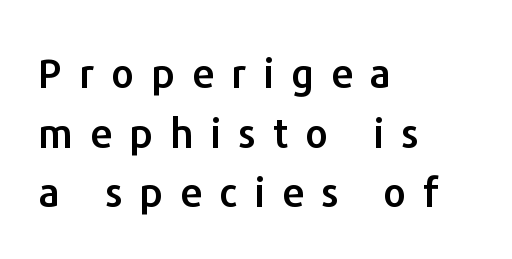
Q: Is the text italic (slanted)? A: No, it is upright.
Q: Is the typeface a serif or a sans-serif typeface? A: Sans-serif.
Q: Is the text underlined? A: No.
Q: How is the paragraph aligned? A: Left-aligned.
Q: Is the spacing between letters normal or unusually wide? A: Unusually wide.
Q: Is the spacing between lines tight, normal or loose? A: Normal.
Q: Width (condensed, normal, or wide)? A: Normal.
Q: Stroke contrast? A: Low.
Q: x-height? A: Medium.
Q: Monospaced? A: No.
